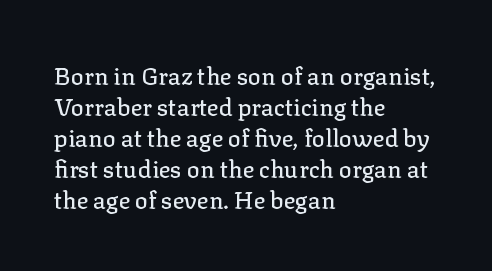
Q: Is the text italic (slanted)? A: No, it is upright.
Q: Is the text underlined? A: No.
Q: How is the paragraph aligned? A: Left-aligned.
Q: Is the spacing between letters normal or unusually wide? A: Normal.
Q: Is the spacing between lines tight, normal or loose? A: Normal.
